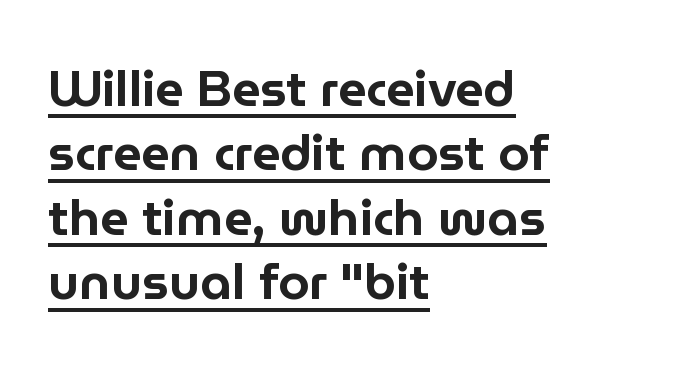
The image shows 50 px sans-serif type, upright; set left-aligned, normal line spacing (1.29x), normal letter spacing, underlined; low stroke contrast and a medium x-height.
